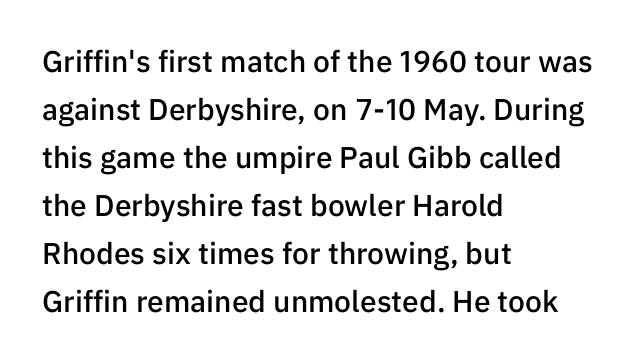
Q: Is the text bold? A: Semi-bold.
Q: Is the text italic (slanted)? A: No, it is upright.
Q: Is the typeface a serif or a sans-serif typeface? A: Sans-serif.
Q: Is the text underlined? A: No.
Q: How is the paragraph aligned? A: Left-aligned.
Q: Is the spacing between letters normal or unusually wide? A: Normal.
Q: Is the spacing between lines tight, normal or loose? A: Normal.
Q: Width (condensed, normal, or wide)? A: Normal.
Q: Stroke contrast? A: Low.
Q: x-height? A: Medium.
Q: Monospaced? A: No.
